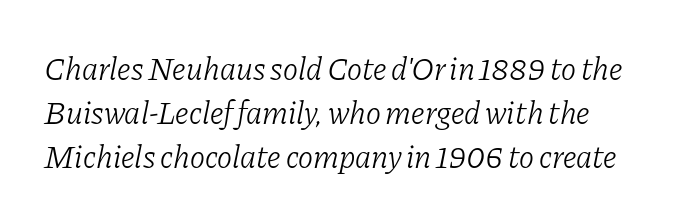
The strokes are not fattened; the text isn't bold. The whole block is typeset with a tilt. Here the designer chose a conventional face with non-uniform glyph widths. The gap between lines stays unmarked. These lines keep a tight, regular rhythm from letter to letter. Horizontal bands of white between lines are of average thickness.
